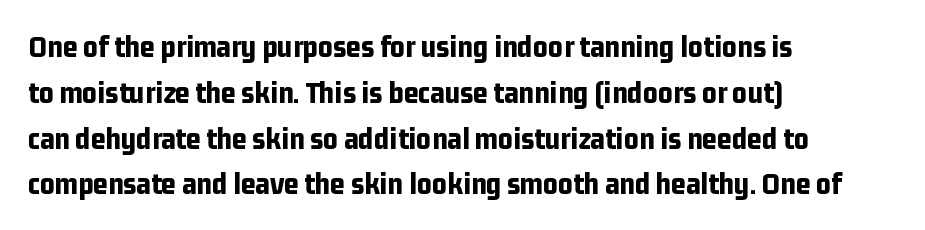
The image shows 32 px bold, condensed sans-serif type, upright; set left-aligned, normal line spacing (1.43x), normal letter spacing, not underlined; low stroke contrast and a medium x-height.
